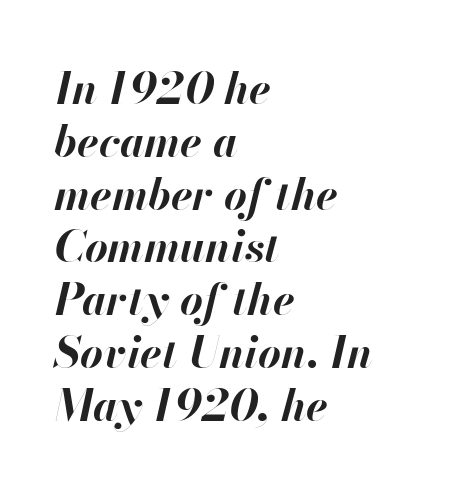
Q: Is the text bold? A: Yes.
Q: Is the text italic (slanted)? A: Yes, it leans right by about 13 degrees.
Q: Is the text underlined? A: No.
Q: How is the paragraph aligned? A: Left-aligned.
Q: Is the spacing between letters normal or unusually wide? A: Normal.
Q: Width (condensed, normal, or wide)? A: Normal.
Q: Stroke contrast? A: High.
Q: x-height? A: Small.
Q: Monospaced? A: No.
